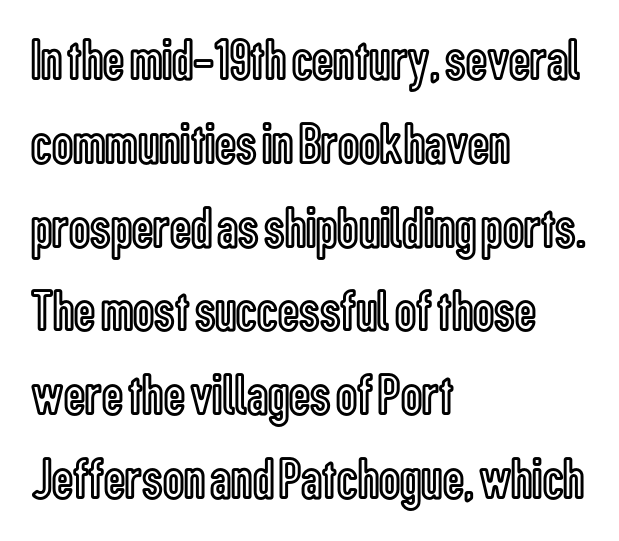
The image shows 59 px condensed type, upright; set left-aligned, normal line spacing (1.42x), normal letter spacing, not underlined; a medium x-height.
